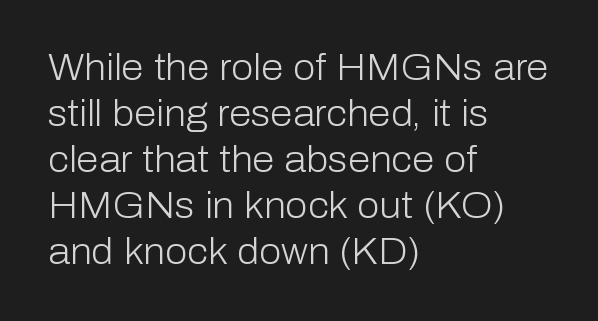
No word sits above an underline. Is there much room between lines? A standard amount, neither cramped nor airy. There is no visible air inserted between adjacent glyphs. Each letter's strokes conclude bluntly, with no projecting serifs. The setting favours the left margin, as ordinary paragraphs usually do. These lines were composed using upright roman letters.
